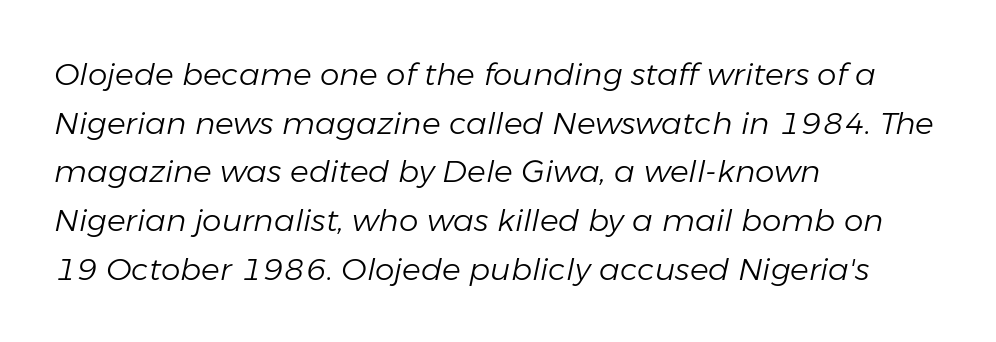
Q: Is the text bold? A: No.
Q: Is the text italic (slanted)? A: Yes, it leans right by about 11 degrees.
Q: Is the text underlined? A: No.
Q: How is the paragraph aligned? A: Left-aligned.
Q: Is the spacing between letters normal or unusually wide? A: Normal.
Q: Is the spacing between lines tight, normal or loose? A: Normal.
Q: Width (condensed, normal, or wide)? A: Normal.
Q: Stroke contrast? A: Low.
Q: x-height? A: Medium.
Q: Monospaced? A: No.
